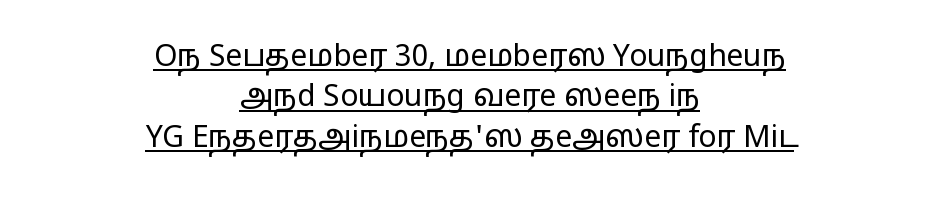
Q: Is the text bold? A: No.
Q: Is the text italic (slanted)? A: No, it is upright.
Q: Is the typeface a serif or a sans-serif typeface? A: Sans-serif.
Q: Is the text underlined? A: Yes.
Q: How is the paragraph aligned? A: Centered.
Q: Is the spacing between letters normal or unusually wide? A: Normal.
Q: Is the spacing between lines tight, normal or loose? A: Normal.
Q: Width (condensed, normal, or wide)? A: Wide.
Q: Stroke contrast? A: Low.
Q: x-height? A: Medium.
Q: Monospaced? A: No.
